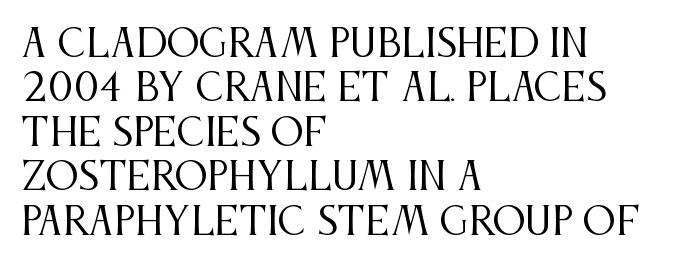
This rendering uses left alignment, leaving the right contour irregular. Compared with a typical body face, this is equally light or lighter still. Spacing verdict: proportional, widths tailored to each character. A roman cut, with each character standing at attention. A serif font was chosen for this passage.
